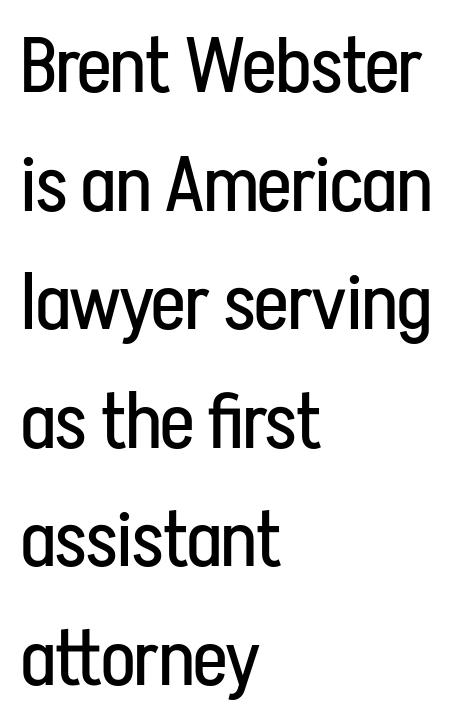
{"serif": "no", "italic": "no", "bold": "no", "weight": "regular", "width": "condensed", "stroke_contrast": "low", "x_height": "medium", "monospaced": "no", "underline": "no", "align": "left", "line_spacing": "normal", "line_spacing_ratio": 1.52, "letter_spacing": "normal", "letter_spacing_em": 0.0, "glyph_px": 78}
